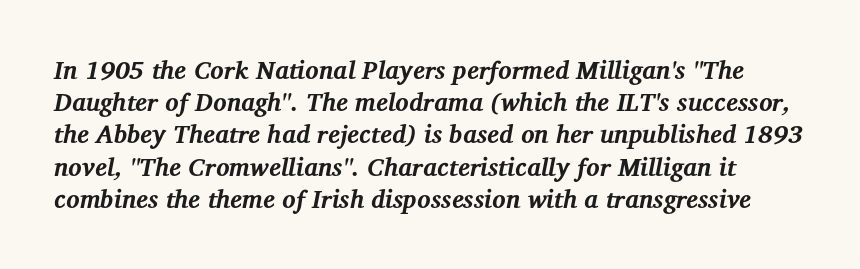
Designer's note — italics engaged. Stroke thickness is high; the sample reads as a true bold. Horizontal bands of white between lines are of average thickness. The horizontal fit of the characters is conventional and even. Just letters on the line, the space beneath them empty.
